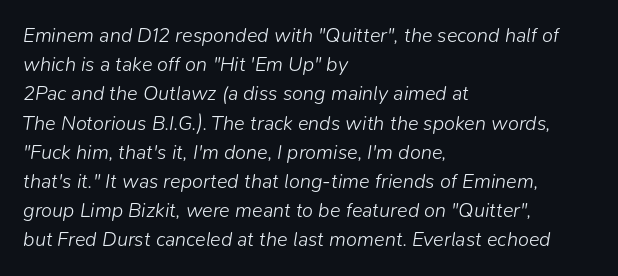
{"italic": "yes", "lean": "right", "slant_degrees": 9, "bold": "no", "underline": "no", "align": "left", "line_spacing": "normal", "line_spacing_ratio": 1.46, "letter_spacing": "normal", "letter_spacing_em": 0.0, "glyph_px": 20}
